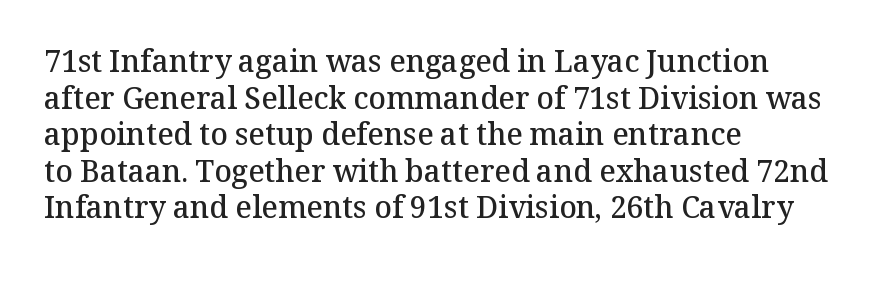
Old-style or modern, the face here clearly has serifs. A typesetter would call this proportional, since set widths differ per character. The rendering anchors every line to the left-hand side. Caption: standard tracking, unaltered.
